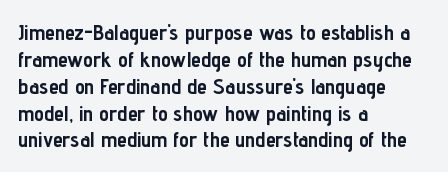
The image shows 22 px bold type, upright; set left-aligned, line spacing 1.22x, normal letter spacing, not underlined.
